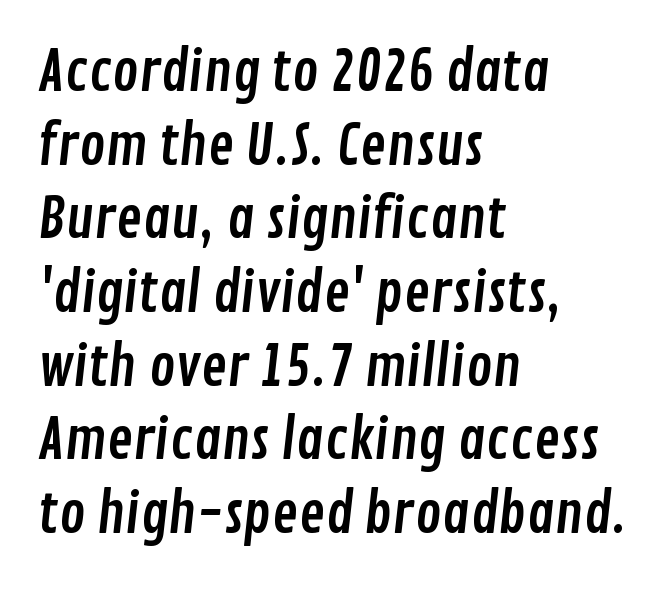
{"serif": "no", "width": "condensed", "stroke_contrast": "low", "x_height": "medium", "monospaced": "no", "underline": "no", "align": "left", "line_spacing": "normal", "line_spacing_ratio": 1.34, "letter_spacing": "normal", "letter_spacing_em": 0.0, "glyph_px": 55}
